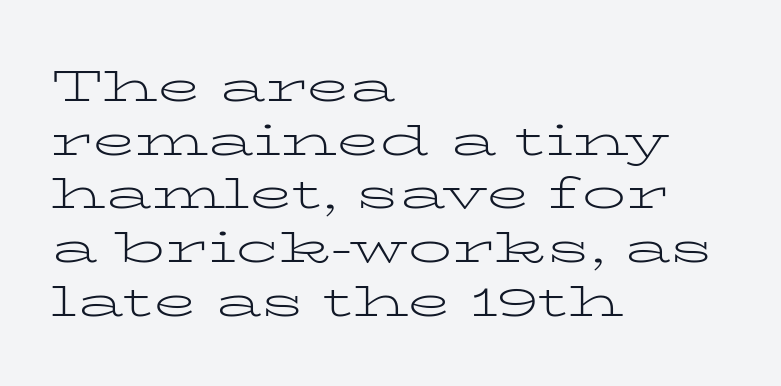
To sum up the face: it has serifs. Each row of text sits above clean, open space. Do the letters lean? They stand straight. In terms of letterspacing, this is plain default setting.
